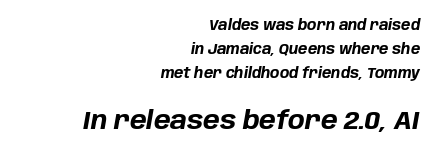
The image shows 25 px bold type, italic (leaning right); set right-aligned, normal line spacing (1.7x), normal letter spacing, not underlined; the second (bottom) block is 1.79x larger.
